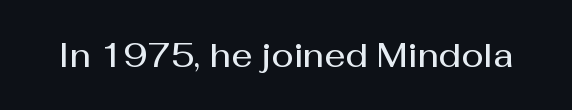
Q: Is the text bold? A: Semi-bold.
Q: Is the text italic (slanted)? A: No, it is upright.
Q: Is the typeface a serif or a sans-serif typeface? A: Sans-serif.
Q: Is the text underlined? A: No.
Q: Is the spacing between letters normal or unusually wide? A: Normal.
Q: Width (condensed, normal, or wide)? A: Normal.
Q: Stroke contrast? A: Medium.
Q: x-height? A: Medium.
Q: Monospaced? A: No.
